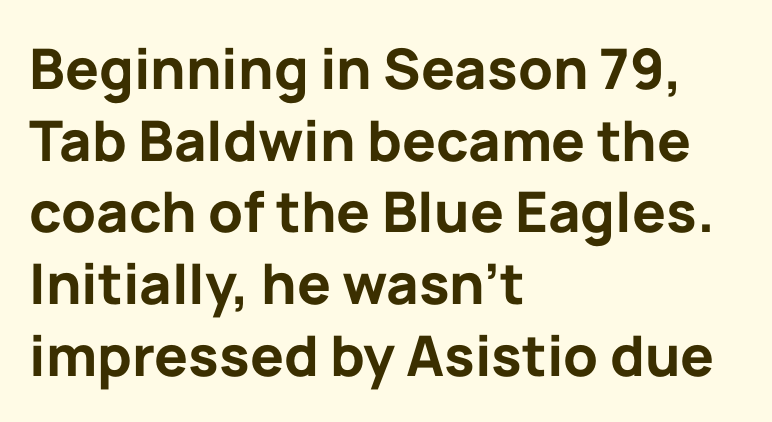
Q: Is the text bold? A: Yes.
Q: Is the text italic (slanted)? A: No, it is upright.
Q: Is the typeface a serif or a sans-serif typeface? A: Sans-serif.
Q: Is the text underlined? A: No.
Q: How is the paragraph aligned? A: Left-aligned.
Q: Is the spacing between letters normal or unusually wide? A: Normal.
Q: Is the spacing between lines tight, normal or loose? A: Normal.
Q: Width (condensed, normal, or wide)? A: Normal.
Q: Stroke contrast? A: Low.
Q: x-height? A: Medium.
Q: Monospaced? A: No.
